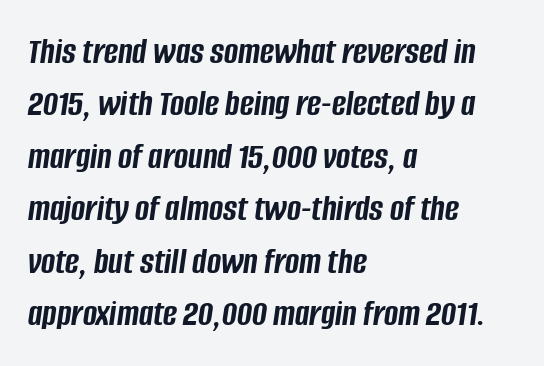
The image shows 38 px semibold, condensed type, italic (leaning right); set left-aligned, normal line spacing (1.38x), normal letter spacing, not underlined; low stroke contrast and a large x-height.
